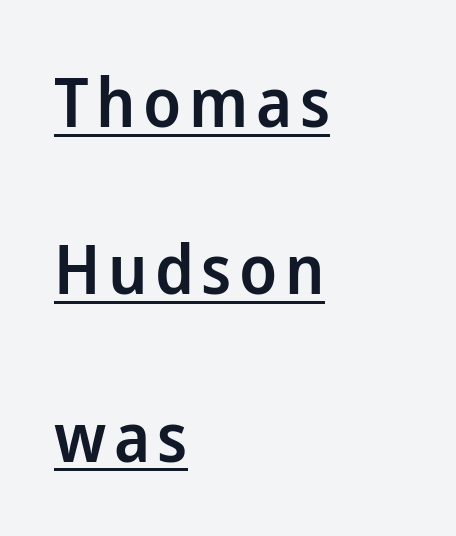
{"serif": "no", "italic": "no", "bold": "semi", "weight": "semibold", "width": "normal", "stroke_contrast": "low", "x_height": "medium", "monospaced": "no", "underline": "yes", "align": "left", "line_spacing": "loose", "line_spacing_ratio": 2.46, "glyph_px": 68}
